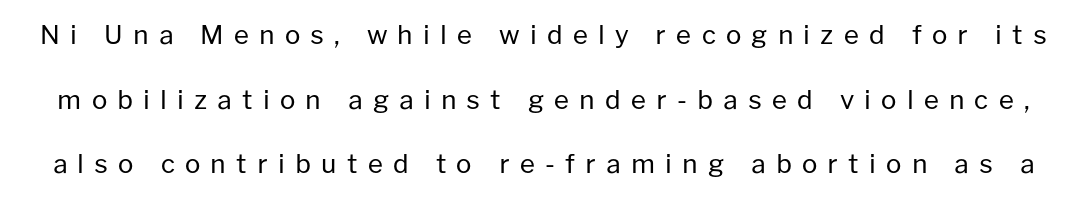
{"italic": "no", "bold": "no", "underline": "no", "line_spacing": "loose", "line_spacing_ratio": 2.49, "letter_spacing": "wide", "letter_spacing_em": 0.39, "glyph_px": 26}
